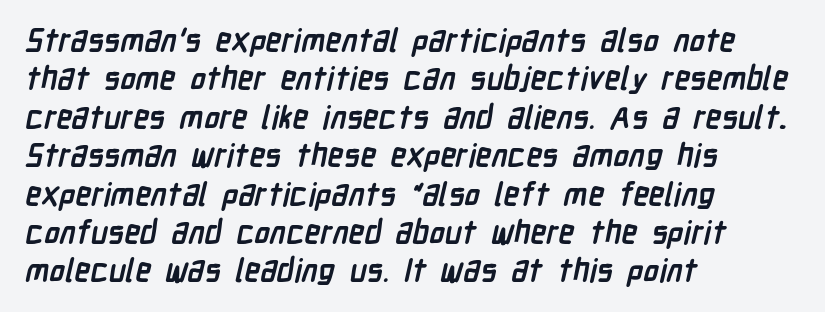
{"serif": "no", "bold": "yes", "weight": "semibold", "width": "condensed", "stroke_contrast": "low", "x_height": "medium", "monospaced": "no", "underline": "no", "align": "left", "line_spacing_ratio": 1.2, "letter_spacing": "normal", "letter_spacing_em": 0.0, "glyph_px": 32}
